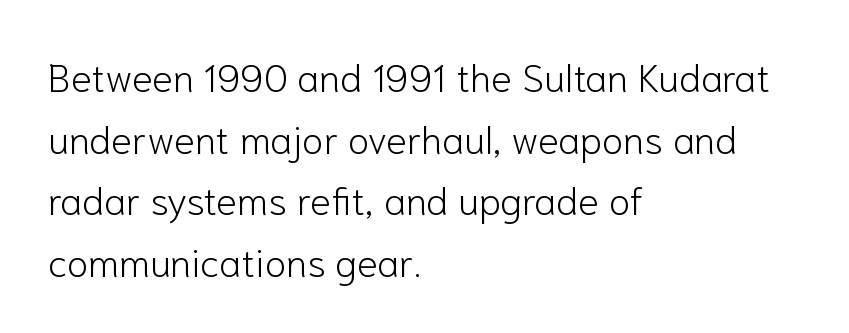
The letters advance in unequal steps, a hallmark of proportional type. The rag falls on the right side of this text block. If you drew a line through each stem, it would be perfectly vertical. Summary of weight: not heavy and not bold. Underline: absent. A typesetter would label this face a sans.
